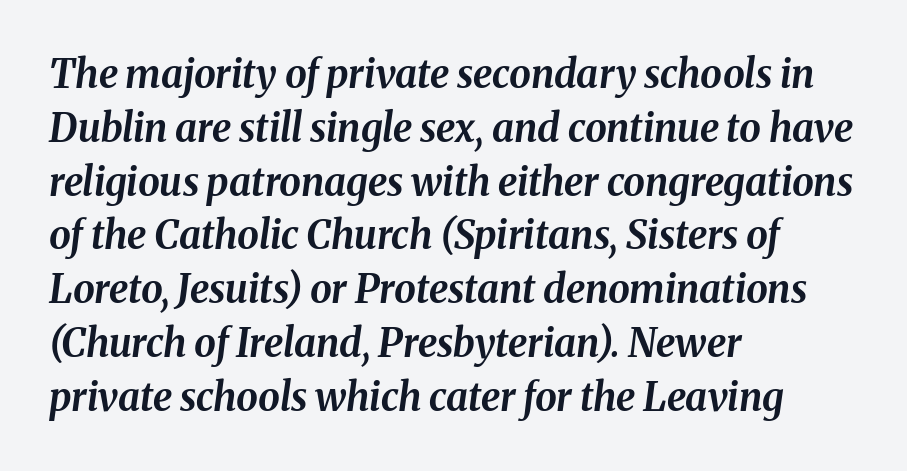
The image shows 39 px bold type, italic (leaning right); set left-aligned, normal line spacing (1.38x), normal letter spacing, not underlined; medium stroke contrast and a medium x-height.
